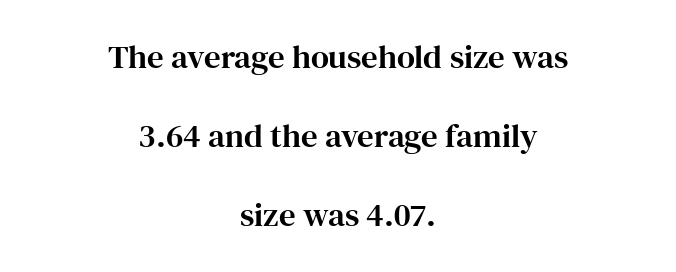
{"serif": "yes", "italic": "no", "width": "normal", "stroke_contrast": "high", "x_height": "medium", "monospaced": "no", "underline": "no", "align": "center", "line_spacing": "loose", "line_spacing_ratio": 2.4, "letter_spacing": "normal", "letter_spacing_em": 0.0, "glyph_px": 33}
